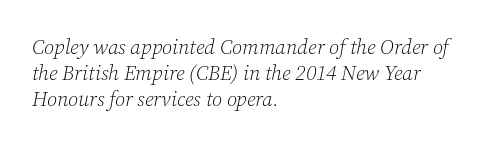
Q: Is the text bold? A: No.
Q: Is the text italic (slanted)? A: Yes, it leans right by about 12 degrees.
Q: Is the text underlined? A: No.
Q: How is the paragraph aligned? A: Left-aligned.
Q: Is the spacing between letters normal or unusually wide? A: Normal.
